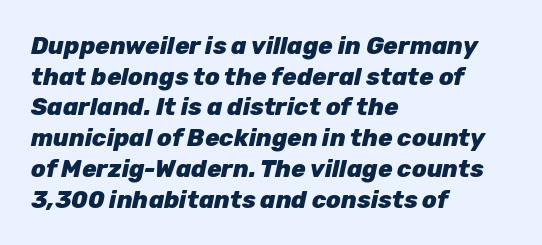
{"italic": "yes", "lean": "right", "slant_degrees": 12, "bold": "yes", "underline": "no", "align": "left", "line_spacing": "normal", "line_spacing_ratio": 1.28, "letter_spacing": "normal", "letter_spacing_em": 0.0, "glyph_px": 24}
